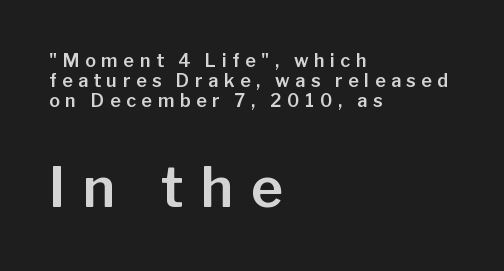
The image shows 55 px sans-serif type, upright; set left-aligned, tight line spacing (1.12x), unusually wide letter spacing (+0.31 em), not underlined; the second (bottom) block is 3.06x larger; low stroke contrast and a medium x-height.
